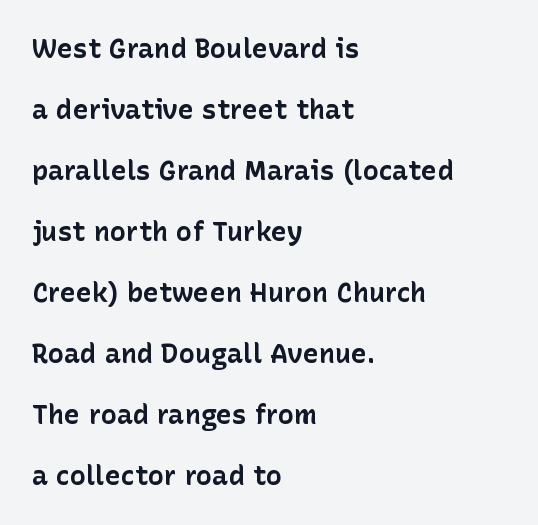
{"italic": "no", "bold": "yes", "underline": "no", "align": "left", "line_spacing": "loose", "line_spacing_ratio": 2.26, "letter_spacing": "normal", "letter_spacing_em": 0.0, "glyph_px": 27}
